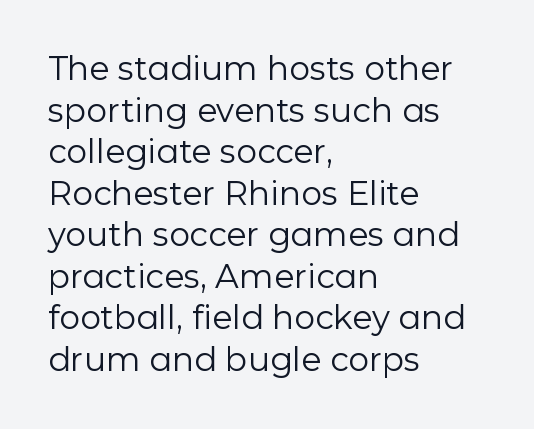
Q: Is the text bold? A: No.
Q: Is the text italic (slanted)? A: No, it is upright.
Q: Is the typeface a serif or a sans-serif typeface? A: Sans-serif.
Q: Is the text underlined? A: No.
Q: How is the paragraph aligned? A: Left-aligned.
Q: Is the spacing between letters normal or unusually wide? A: Normal.
Q: Is the spacing between lines tight, normal or loose? A: Normal.
Q: Width (condensed, normal, or wide)? A: Normal.
Q: Stroke contrast? A: Low.
Q: x-height? A: Medium.
Q: Monospaced? A: No.
